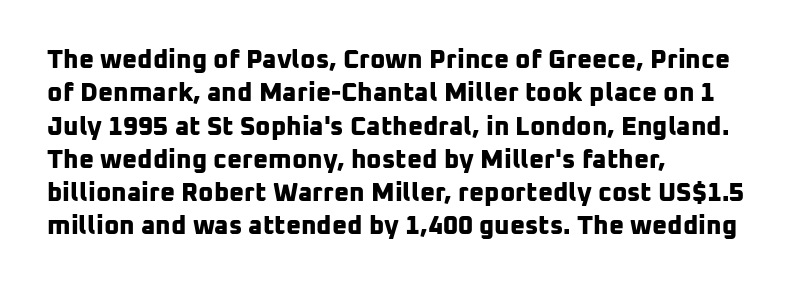
Short note: letters normally spaced. Just letters on the line, the space beneath them empty. Evenly set lines give the paragraph a standard silhouette. Thick stems and heavy bowls — unmistakably bold.
